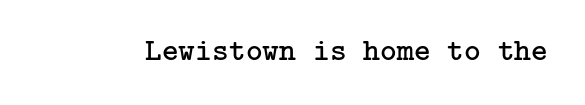
{"serif": "yes", "italic": "no", "bold": "no", "weight": "regular", "width": "normal", "stroke_contrast": "low", "x_height": "medium", "underline": "no", "letter_spacing": "normal", "letter_spacing_em": 0.0, "glyph_px": 32}
